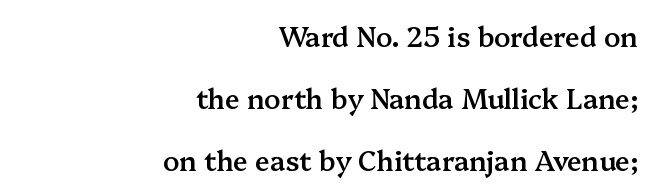
The image shows 27 px text type, upright; set right-aligned, loose line spacing (2.3x), normal letter spacing, not underlined.
